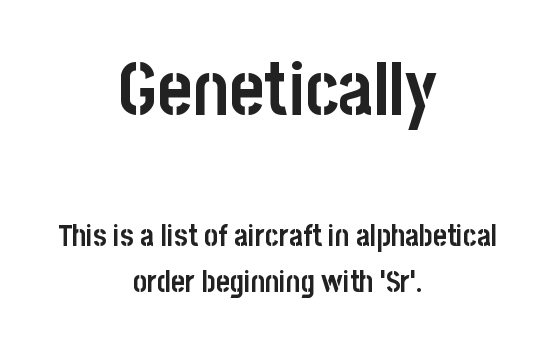
These lines are composed in type without serifs. What weight is shown? A full bold with thick strokes. The emphasis by scale lands on block number one, above. Tall strokes in this sample are plumb rather than angled.
